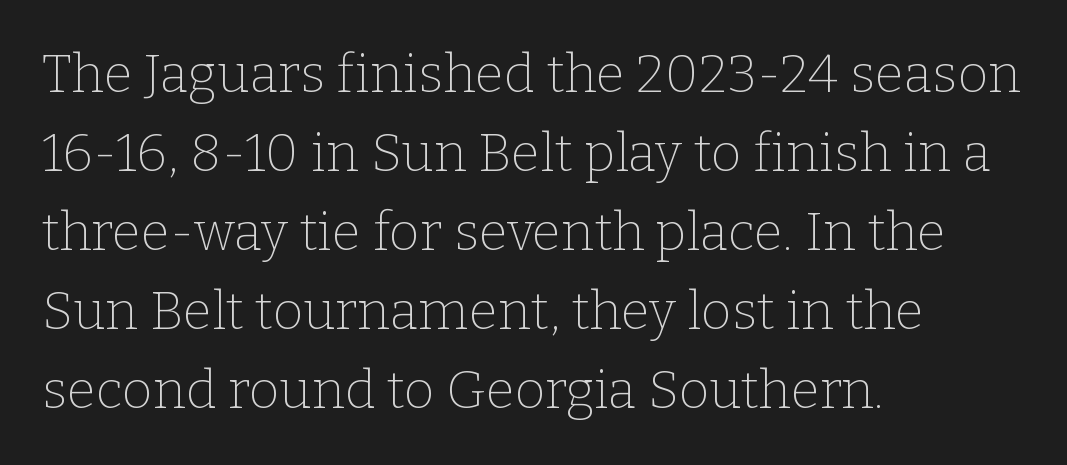
Q: Is the text bold? A: No.
Q: Is the text italic (slanted)? A: No, it is upright.
Q: Is the typeface a serif or a sans-serif typeface? A: Serif.
Q: Is the text underlined? A: No.
Q: How is the paragraph aligned? A: Left-aligned.
Q: Is the spacing between letters normal or unusually wide? A: Normal.
Q: Is the spacing between lines tight, normal or loose? A: Normal.
Q: Width (condensed, normal, or wide)? A: Normal.
Q: Stroke contrast? A: Low.
Q: x-height? A: Medium.
Q: Monospaced? A: No.
